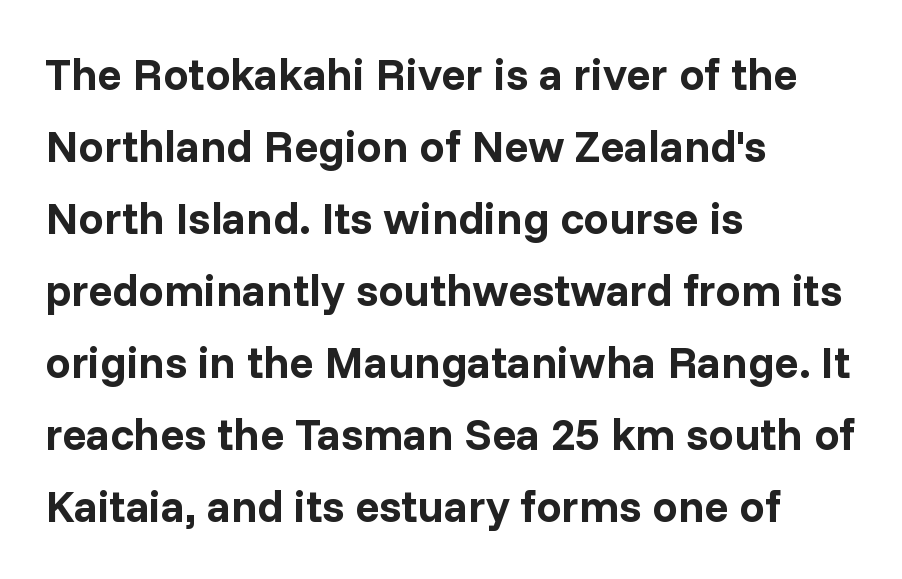
The image shows 45 px bold sans-serif type, upright; set left-aligned, normal line spacing (1.6x), normal letter spacing, not underlined; low stroke contrast and a medium x-height.
